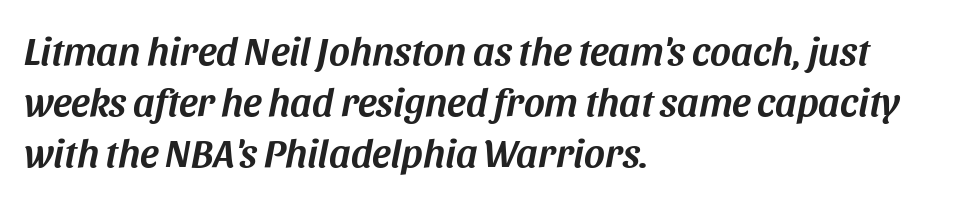
The image shows 40 px text type, italic (leaning right); set left-aligned, normal line spacing (1.28x), normal letter spacing, not underlined; medium stroke contrast and a large x-height.
